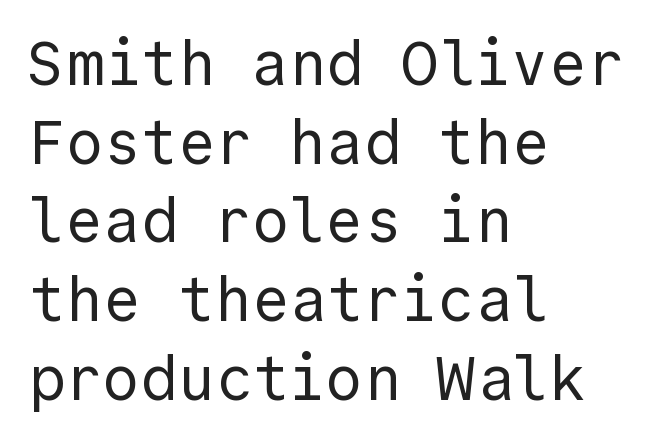
{"serif": "no", "italic": "no", "bold": "no", "weight": "regular", "width": "normal", "x_height": "medium", "monospaced": "yes", "underline": "no", "align": "left", "line_spacing": "normal", "line_spacing_ratio": 1.27, "letter_spacing": "normal", "letter_spacing_em": 0.0, "glyph_px": 62}
